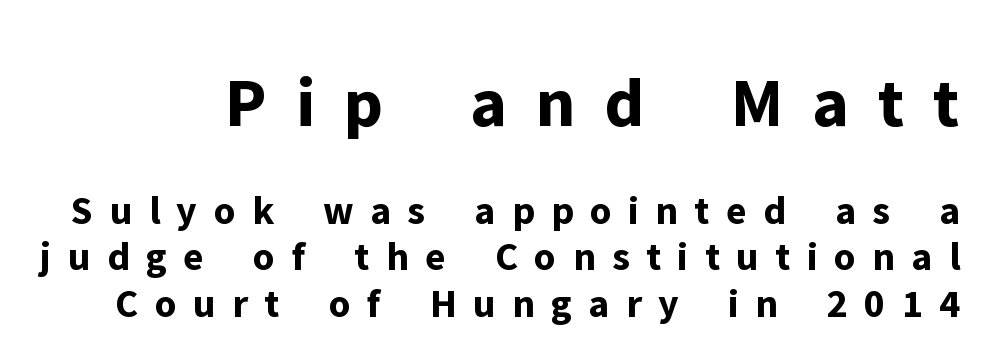
Which of the two is more prominent by size? The first, at the top. The type is letterspaced generously, with wide tracking. These words are printed bold, with thick strokes throughout. It's the straight-up-and-down kind of type.
